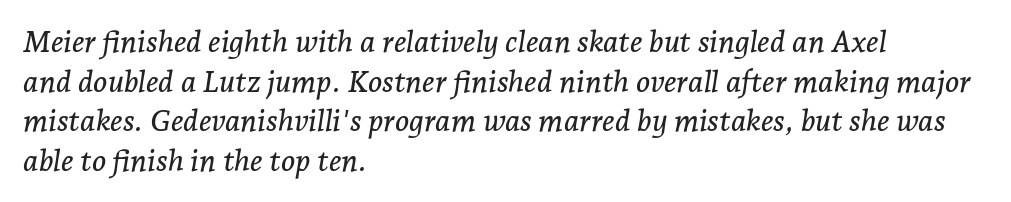
{"serif": "yes", "italic": "yes", "lean": "right", "slant_degrees": 7, "width": "normal", "stroke_contrast": "low", "x_height": "medium", "monospaced": "no", "underline": "no", "align": "left", "line_spacing": "normal", "line_spacing_ratio": 1.32, "letter_spacing": "normal", "letter_spacing_em": 0.0, "glyph_px": 30}
